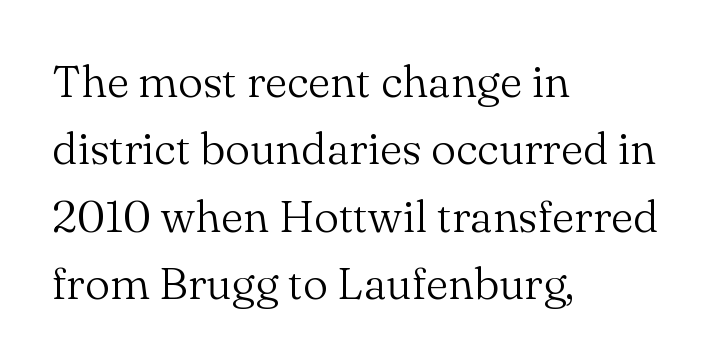
Q: Is the text bold? A: No.
Q: Is the text italic (slanted)? A: No, it is upright.
Q: Is the typeface a serif or a sans-serif typeface? A: Serif.
Q: Is the text underlined? A: No.
Q: How is the paragraph aligned? A: Left-aligned.
Q: Is the spacing between letters normal or unusually wide? A: Normal.
Q: Is the spacing between lines tight, normal or loose? A: Normal.
Q: Width (condensed, normal, or wide)? A: Normal.
Q: Stroke contrast? A: Medium.
Q: x-height? A: Small.
Q: Monospaced? A: No.
